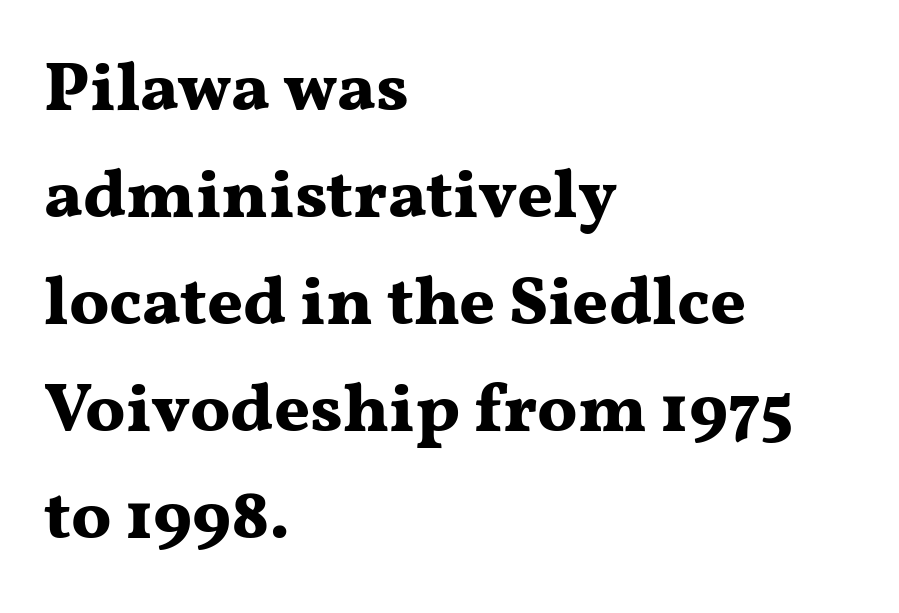
The face used here has the dense, thick strokes of a bold. The words here are not underlined. Vertical spacing — default. Is this a sans? No — the strokes have serifs. This sample uses plain, unmodified letter spacing.
